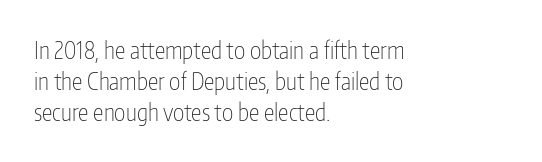
Q: Is the text bold? A: No.
Q: Is the text italic (slanted)? A: No, it is upright.
Q: Is the text underlined? A: No.
Q: How is the paragraph aligned? A: Left-aligned.
Q: Is the spacing between letters normal or unusually wide? A: Normal.
Q: Is the spacing between lines tight, normal or loose? A: Normal.
